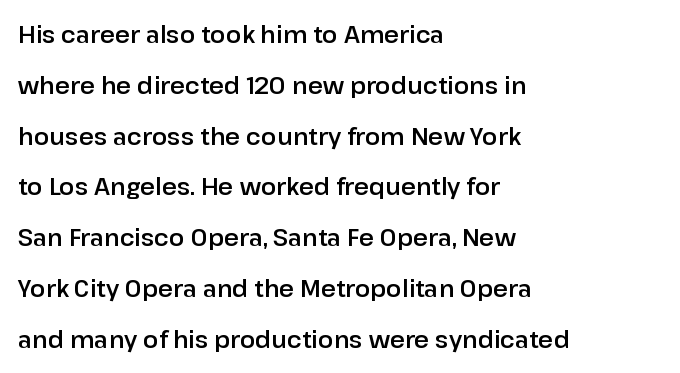
The image shows 23 px text type, upright; set left-aligned, loose line spacing (2.21x), normal letter spacing, not underlined.
